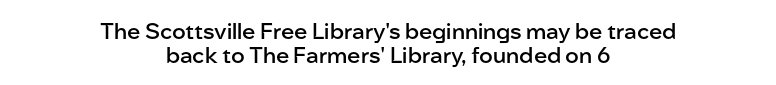
The image shows 22 px text type, upright; set centered, tight line spacing (1.07x), normal letter spacing, not underlined.
